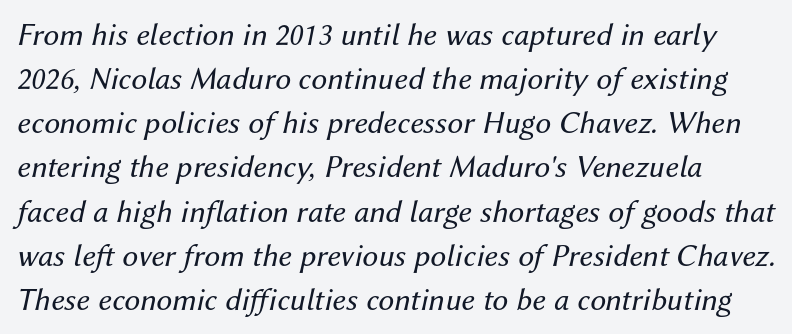
Honestly, the letter spacing is just normal — you wouldn't notice it. The gap between lines stays unmarked. Looking at the ascenders, they clearly lean. Letters have the restrained weight of plain body copy at most. The leading is moderate, giving the passage an even texture. This sample has the flowing, uneven cadence of proportional lettering.
